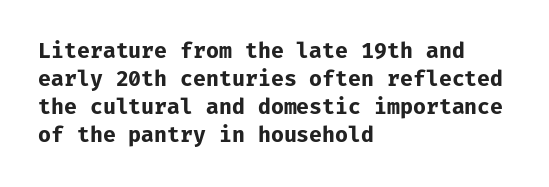
{"italic": "no", "bold": "yes", "underline": "no", "align": "left", "line_spacing": "normal", "line_spacing_ratio": 1.33, "letter_spacing": "normal", "letter_spacing_em": 0.0, "glyph_px": 21}
